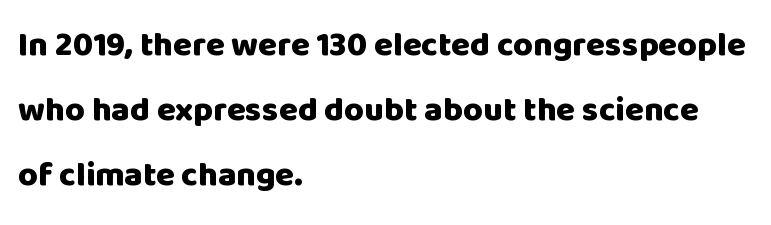
The image shows 34 px heavy sans-serif type, upright; set left-aligned, loose line spacing (1.91x), normal letter spacing, not underlined; low stroke contrast and a large x-height.
